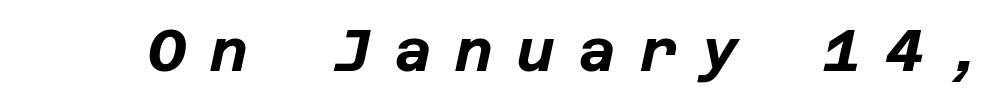
The image shows 58 px bold type, italic (leaning right); set unusually wide letter spacing (+0.41 em), not underlined; low stroke contrast and a large x-height.
